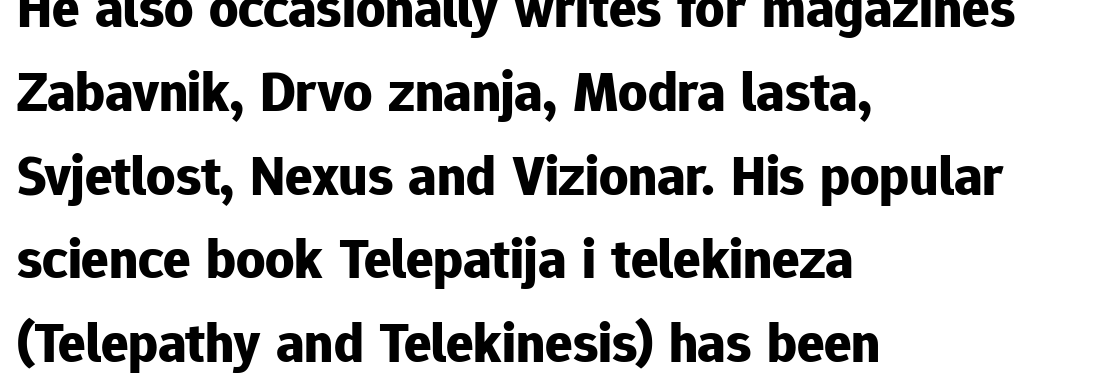
Q: Is the text bold? A: Yes.
Q: Is the text italic (slanted)? A: No, it is upright.
Q: Is the typeface a serif or a sans-serif typeface? A: Sans-serif.
Q: Is the text underlined? A: No.
Q: How is the paragraph aligned? A: Left-aligned.
Q: Is the spacing between letters normal or unusually wide? A: Normal.
Q: Is the spacing between lines tight, normal or loose? A: Normal.
Q: Width (condensed, normal, or wide)? A: Normal.
Q: Stroke contrast? A: Low.
Q: x-height? A: Medium.
Q: Monospaced? A: No.
